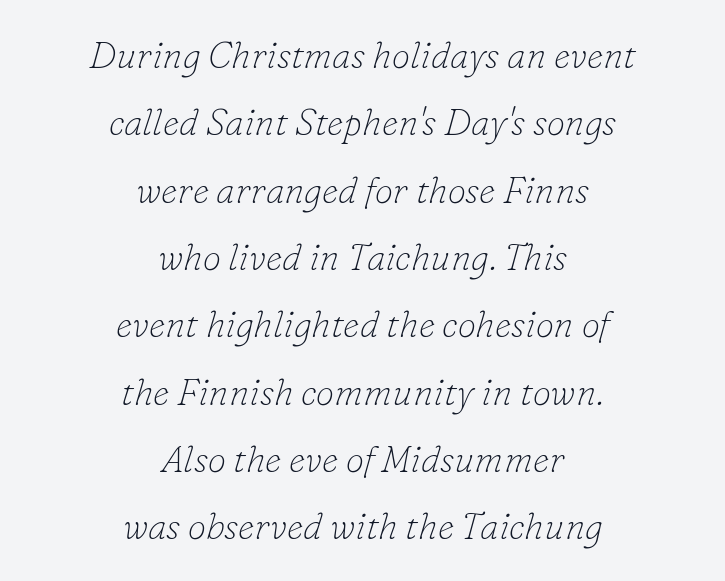
The image shows 37 px thin serif type, italic (leaning right); set centered, line spacing 1.82x, normal letter spacing, not underlined; low stroke contrast and a small x-height.
